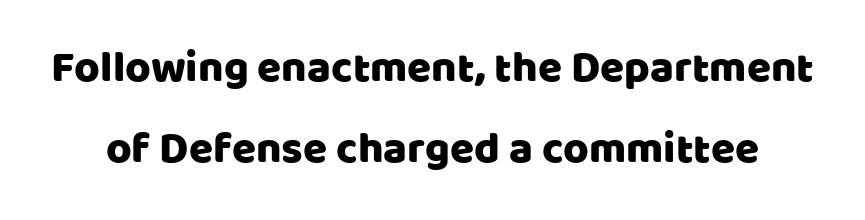
{"serif": "no", "italic": "no", "width": "normal", "stroke_contrast": "low", "x_height": "large", "monospaced": "no", "underline": "no", "line_spacing_ratio": 1.83, "letter_spacing": "normal", "letter_spacing_em": 0.0, "glyph_px": 44}
